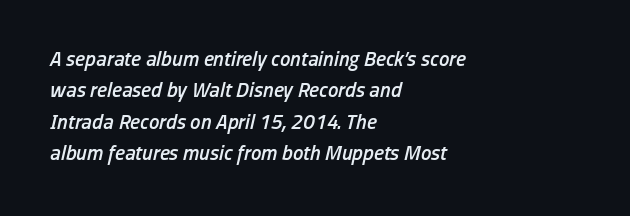
The strip under each line holds only bare page. The line texture is even and compact thanks to regular tracking. Set as a demibold, roughly 600 on the weight scale. Layout note: lines flush left.
